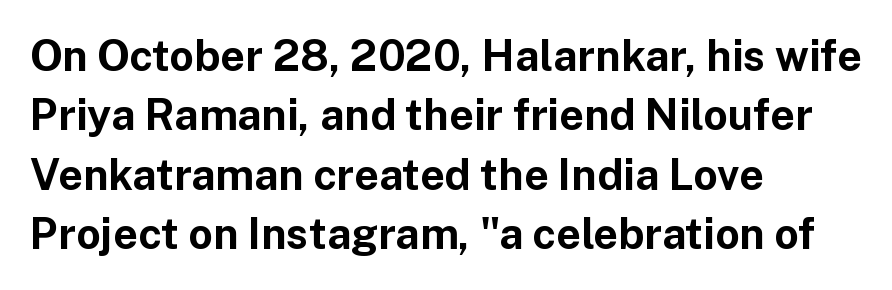
The image shows 43 px bold sans-serif type, upright; set left-aligned, normal line spacing (1.38x), normal letter spacing, not underlined; low stroke contrast and a medium x-height.
